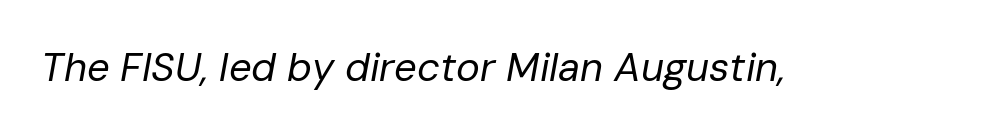
{"italic": "yes", "lean": "right", "slant_degrees": 10, "bold": "no", "weight": "regular", "width": "normal", "stroke_contrast": "low", "x_height": "medium", "monospaced": "no", "underline": "no", "letter_spacing": "normal", "letter_spacing_em": 0.0, "glyph_px": 40}
